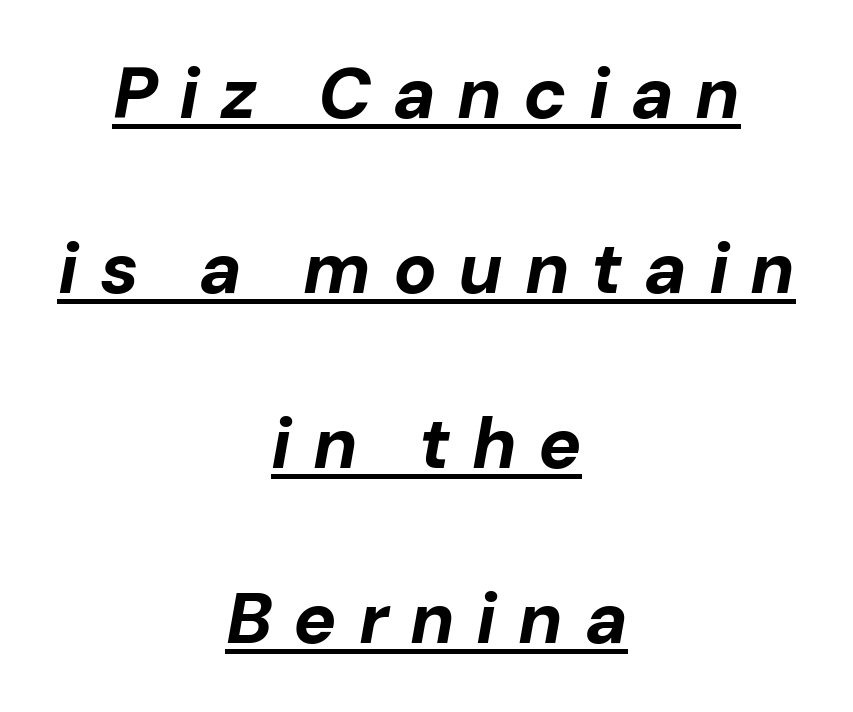
The image shows 72 px bold type, italic (leaning right); set centered, loose line spacing (2.43x), unusually wide letter spacing (+0.3 em), underlined; low stroke contrast and a medium x-height.
